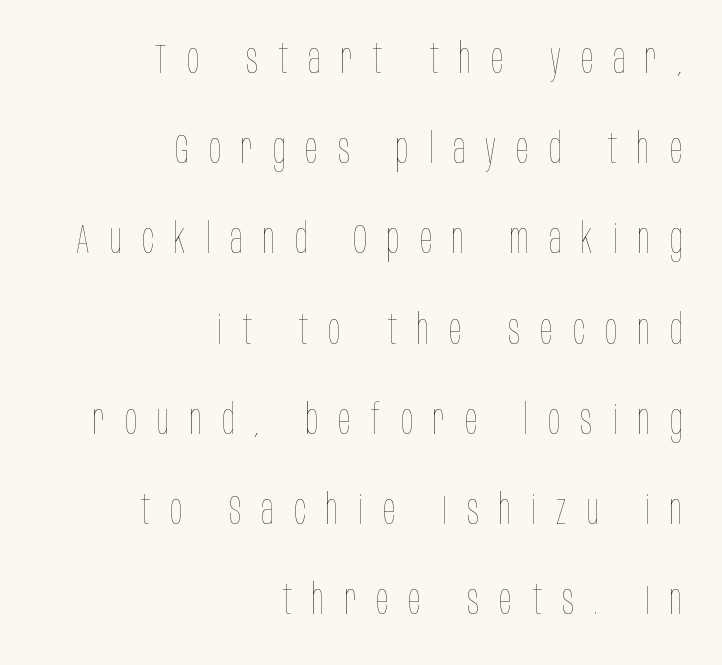
The type sits square on the baseline with zero lean. Line endings align vertically; line beginnings do not. The area under the type is left untouched. The typesetting does not lean heavy: it is not bold.
